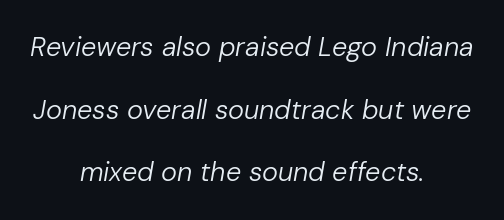
The image shows 27 px text type, italic (leaning right); set centered, loose line spacing (2.32x), normal letter spacing, not underlined.
